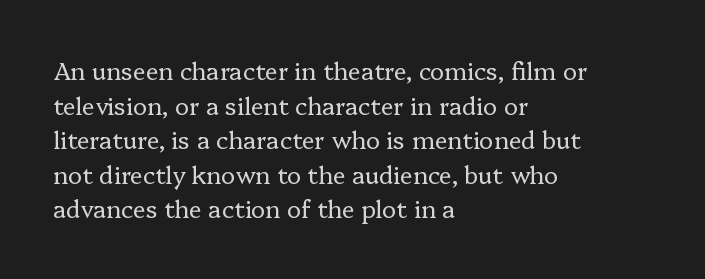
Q: Is the text bold? A: No.
Q: Is the text italic (slanted)? A: No, it is upright.
Q: Is the text underlined? A: No.
Q: How is the paragraph aligned? A: Left-aligned.
Q: Is the spacing between letters normal or unusually wide? A: Normal.
Q: Is the spacing between lines tight, normal or loose? A: Normal.
